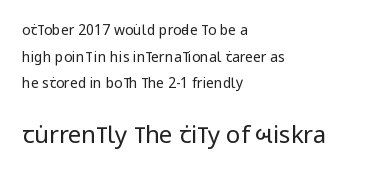
The letters stand straight up with perfectly vertical stems. Scale increases going downward across the two blocks. The rendering keeps characters at their native spacing. Has an underline been added? It has not. How would I describe the line gaps? Wide and relaxed. A classic flush-left, rag-right setting is used for this passage.
